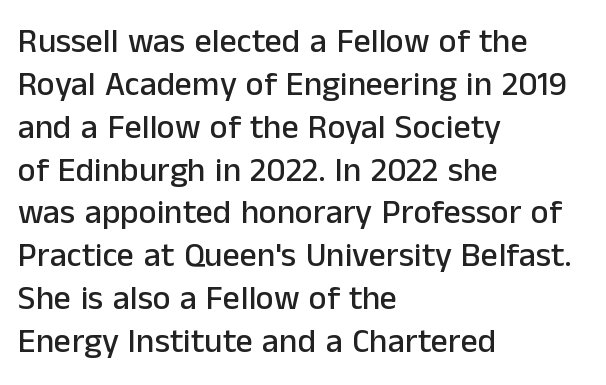
The image shows 34 px sans-serif type, upright; set left-aligned, normal line spacing (1.26x), normal letter spacing, not underlined; low stroke contrast and a medium x-height.
